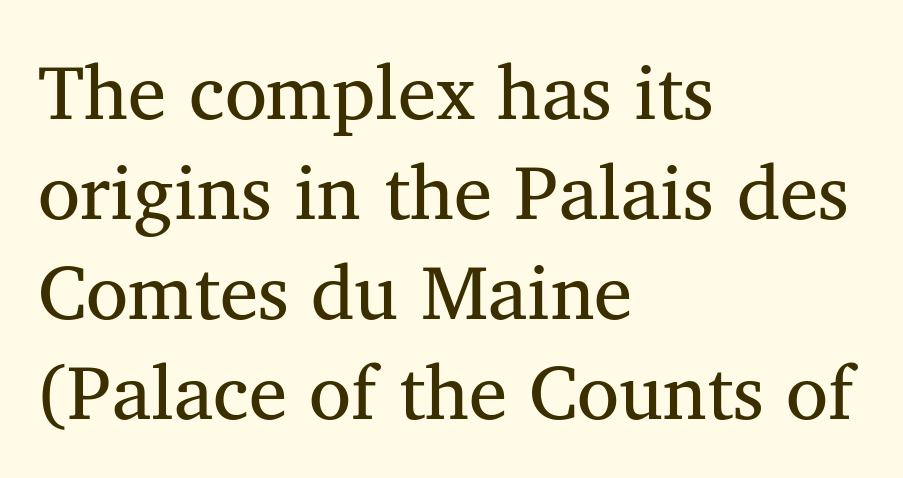
{"serif": "yes", "bold": "no", "weight": "regular", "width": "normal", "stroke_contrast": "medium", "x_height": "medium", "monospaced": "no", "underline": "no", "align": "left", "line_spacing": "normal", "line_spacing_ratio": 1.3, "letter_spacing": "normal", "letter_spacing_em": 0.0, "glyph_px": 77}
